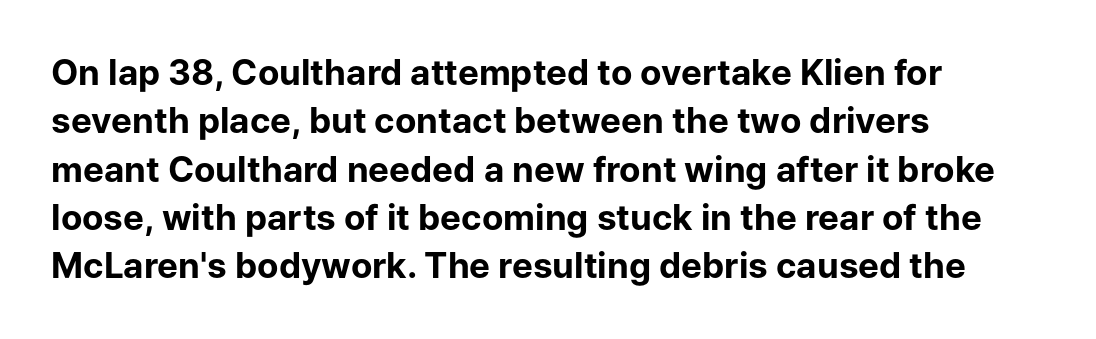
{"serif": "no", "italic": "no", "bold": "yes", "weight": "bold", "width": "normal", "stroke_contrast": "low", "x_height": "medium", "monospaced": "no", "underline": "no", "align": "left", "line_spacing": "normal", "line_spacing_ratio": 1.38, "letter_spacing": "normal", "letter_spacing_em": 0.0, "glyph_px": 35}
